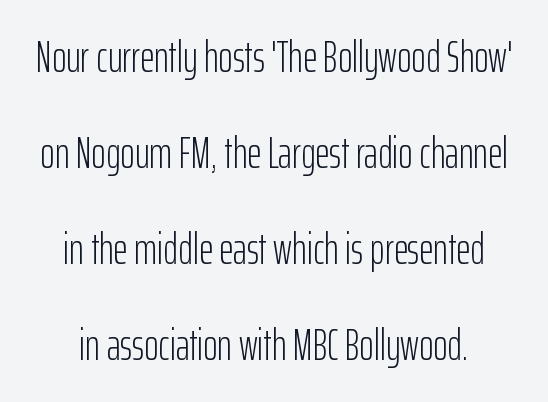
Q: Is the text bold? A: No.
Q: Is the text italic (slanted)? A: No, it is upright.
Q: Is the typeface a serif or a sans-serif typeface? A: Sans-serif.
Q: Is the text underlined? A: No.
Q: How is the paragraph aligned? A: Centered.
Q: Is the spacing between letters normal or unusually wide? A: Normal.
Q: Is the spacing between lines tight, normal or loose? A: Loose.
Q: Width (condensed, normal, or wide)? A: Condensed.
Q: Stroke contrast? A: Low.
Q: x-height? A: Medium.
Q: Monospaced? A: No.
